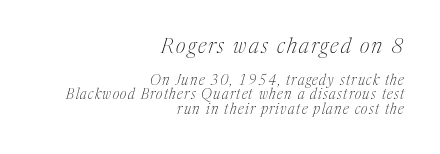
{"italic": "yes", "lean": "right", "slant_degrees": 17, "bold": "no", "underline": "no", "align": "right", "line_spacing": "tight", "line_spacing_ratio": 1.02, "larger_block": "first", "size_ratio": 1.5, "glyph_px": 21}
